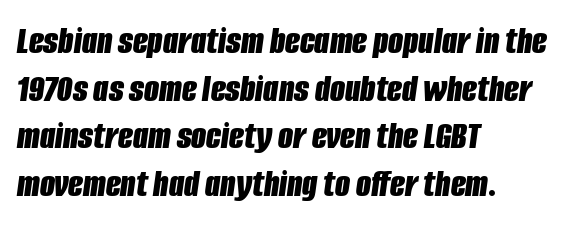
The compositor pushed each line to the left boundary. Here the designer chose a conventional face with non-uniform glyph widths. A clean baseline with only descenders dipping below it. The typography opts for an oblique posture over an upright one. This is heavy type, rendered in bold. The line texture is even and compact thanks to regular tracking.
